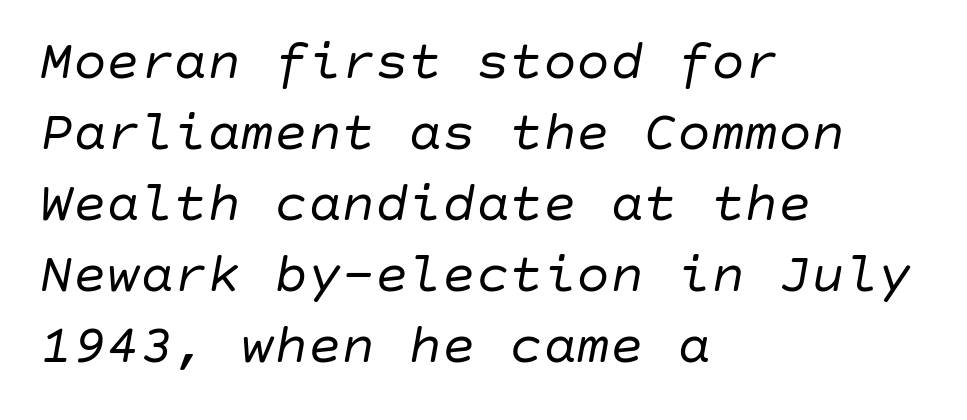
Q: Is the text bold? A: No.
Q: Is the text italic (slanted)? A: Yes, it leans right by about 10 degrees.
Q: Is the text underlined? A: No.
Q: How is the paragraph aligned? A: Left-aligned.
Q: Is the spacing between letters normal or unusually wide? A: Normal.
Q: Is the spacing between lines tight, normal or loose? A: Normal.
Q: Width (condensed, normal, or wide)? A: Normal.
Q: Stroke contrast? A: Low.
Q: x-height? A: Large.
